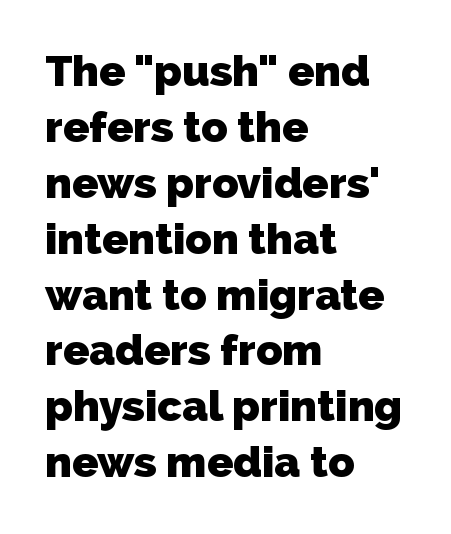
The image shows 43 px heavy sans-serif type; set left-aligned, normal line spacing (1.3x), normal letter spacing, not underlined; low stroke contrast and a medium x-height.
